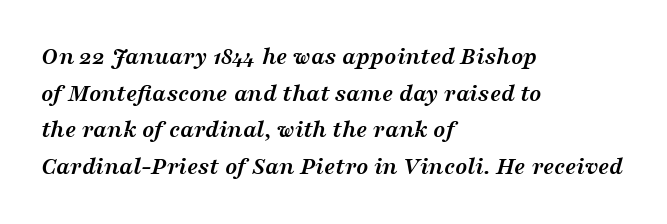
{"italic": "yes", "lean": "right", "slant_degrees": 16, "bold": "yes", "underline": "no", "align": "left", "line_spacing": "normal", "line_spacing_ratio": 1.47, "letter_spacing": "normal", "letter_spacing_em": 0.0, "glyph_px": 25}
